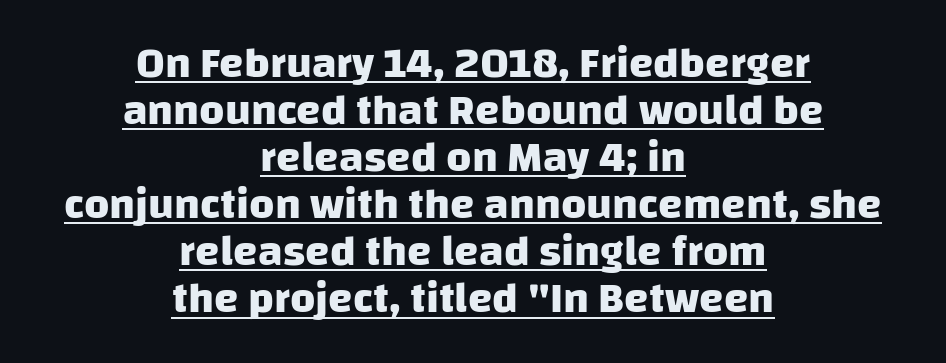
Q: Is the text bold? A: Yes.
Q: Is the typeface a serif or a sans-serif typeface? A: Sans-serif.
Q: Is the text underlined? A: Yes.
Q: How is the paragraph aligned? A: Centered.
Q: Is the spacing between letters normal or unusually wide? A: Normal.
Q: Is the spacing between lines tight, normal or loose? A: Tight.
Q: Width (condensed, normal, or wide)? A: Normal.
Q: Stroke contrast? A: Low.
Q: x-height? A: Large.
Q: Monospaced? A: No.
